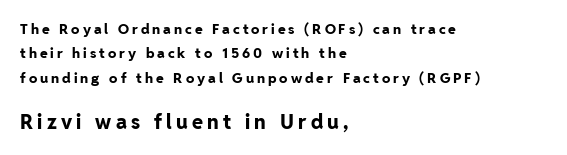
{"italic": "no", "bold": "yes", "underline": "no", "align": "left", "line_spacing_ratio": 1.75, "letter_spacing": "wide", "letter_spacing_em": 0.21, "larger_block": "second", "size_ratio": 1.43, "glyph_px": 20}
